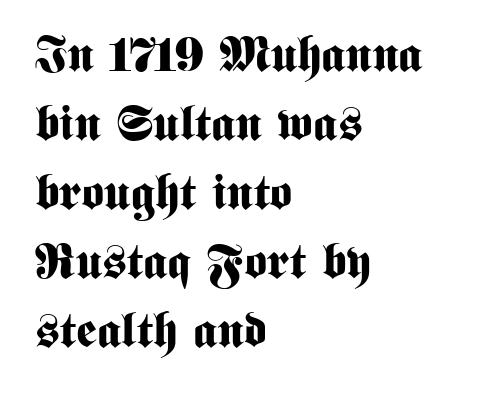
This rendering uses left alignment, leaving the right contour irregular. The zone under the glyphs is completely vacant. No italicization has been applied; the sample stays upright. Are there feet on the stems? There aren't — it's a sans.
